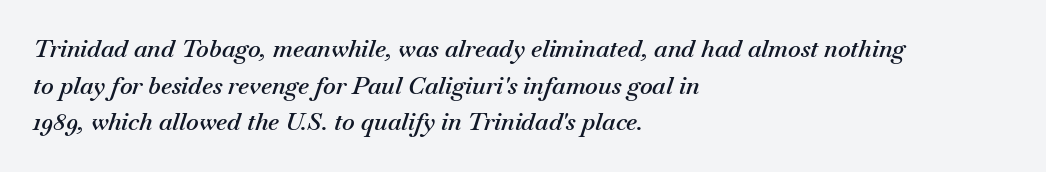
Is the type slanted? Yes — the strokes lean at a clear angle. Words float on clear page, feet unadorned. Short and long lines alike share a common starting point at left. Letter spacing: default. Interline gaps are of average width in this sample. These lines carry some extra weight — a demibold, not a full bold.
